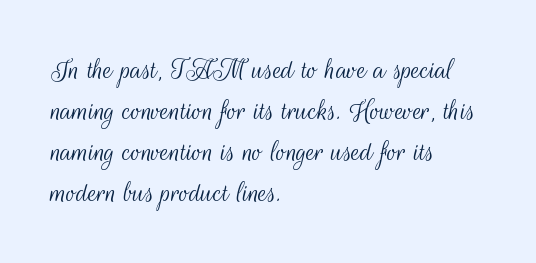
The image shows 32 px light, condensed sans-serif type; set left-aligned, normal line spacing (1.28x), normal letter spacing, not underlined; medium stroke contrast and a small x-height.
